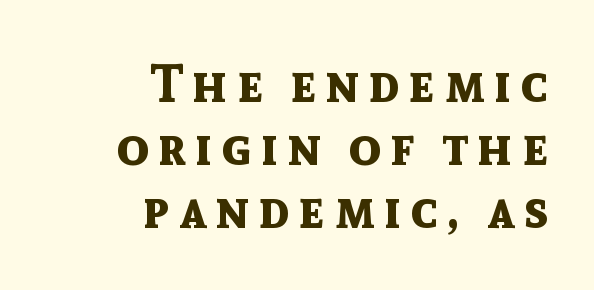
The face used here is a sans, in the tradition of grotesques and geometrics. Does the weight exceed regular? Yes, all the way to bold. The lettering stays uniformly vertical, giving the passage a roman look. The foot of each line stays bare and open.
